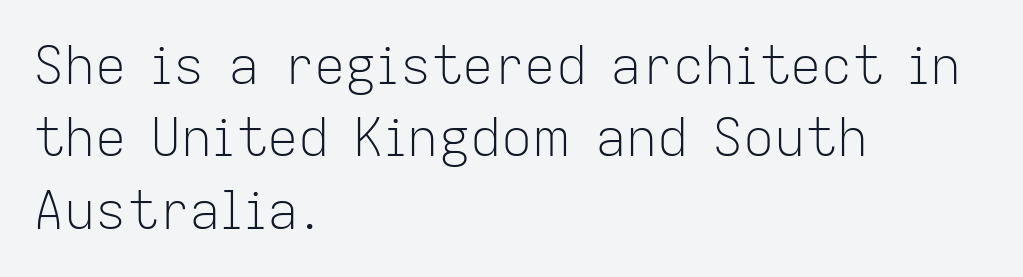
Are there feet on the stems? There aren't — it's a sans. The letters look calm and open, with moderate or lighter stems. Leading matches the norm, producing a regular column. Varying glyph widths throughout — classic text-font behaviour. Quick note: underline off.
